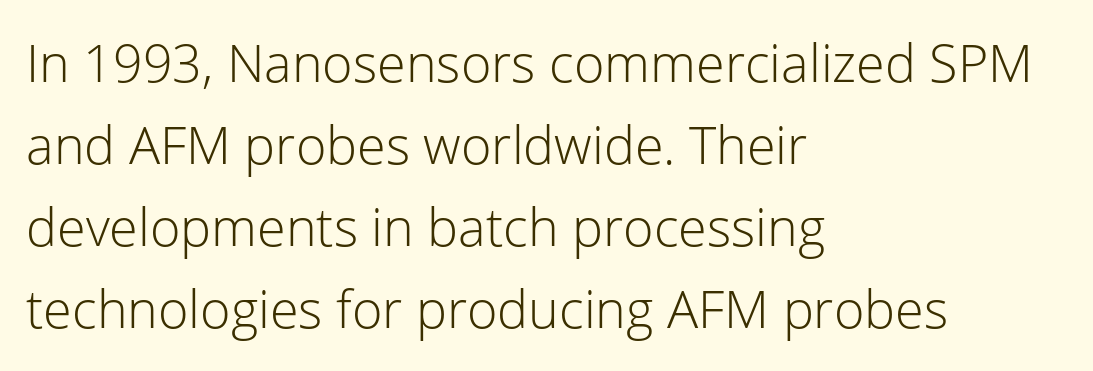
Q: Is the text bold? A: No.
Q: Is the text italic (slanted)? A: No, it is upright.
Q: Is the typeface a serif or a sans-serif typeface? A: Sans-serif.
Q: Is the text underlined? A: No.
Q: How is the paragraph aligned? A: Left-aligned.
Q: Is the spacing between letters normal or unusually wide? A: Normal.
Q: Is the spacing between lines tight, normal or loose? A: Normal.
Q: Width (condensed, normal, or wide)? A: Normal.
Q: Stroke contrast? A: Low.
Q: x-height? A: Medium.
Q: Monospaced? A: No.
